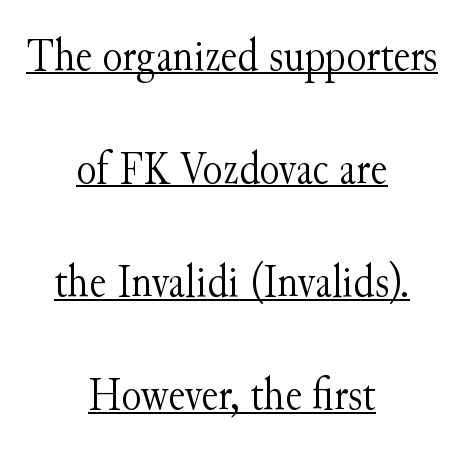
The typeface chosen for these lines features serifs. Heft: none added — not bold. The text block is weighted toward neither margin, spreading evenly from the middle. The rendering uses natural spacing where letterforms have individual widths. Loosely led — the rows are spread out. A roman cut, with each character standing at attention.
